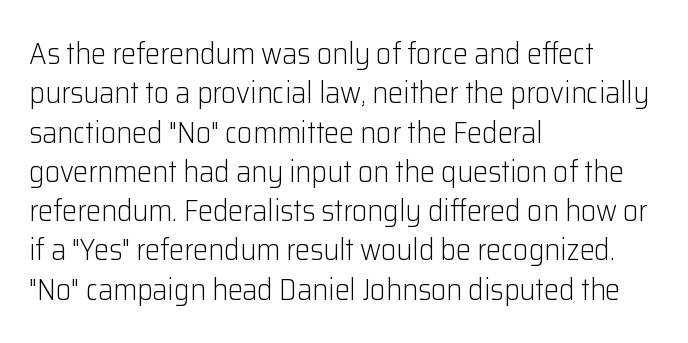
The image shows 30 px light sans-serif type, upright; set left-aligned, normal line spacing (1.31x), normal letter spacing, not underlined; low stroke contrast and a medium x-height.
